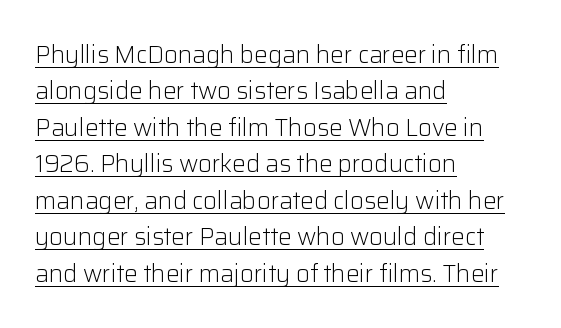
{"italic": "no", "bold": "no", "underline": "yes", "align": "left", "line_spacing": "normal", "line_spacing_ratio": 1.52, "letter_spacing": "normal", "letter_spacing_em": 0.0, "glyph_px": 24}
